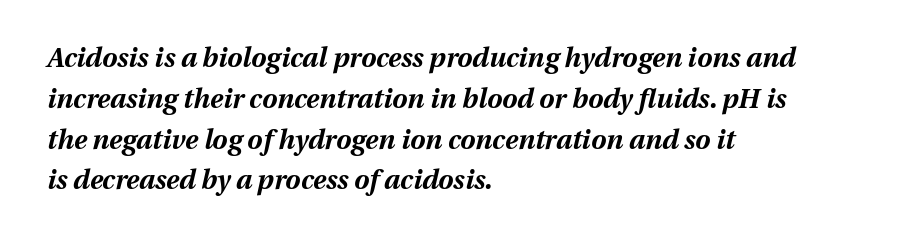
The image shows 27 px bold type, italic (leaning right); set left-aligned, normal line spacing (1.51x), normal letter spacing, not underlined.
